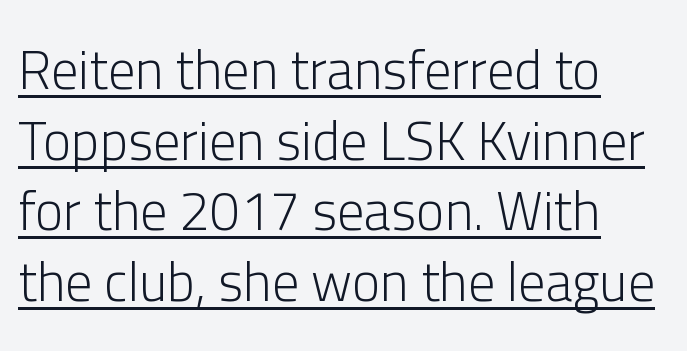
Caption: lettering with a line underneath. Think of a printed novel: that variable character pitch is what you see here. The paragraph has a hard left edge and a soft right edge. The typesetting does not lean heavy: it is not bold. Compared with typical paragraphs, the rows here are spaced about the same.
